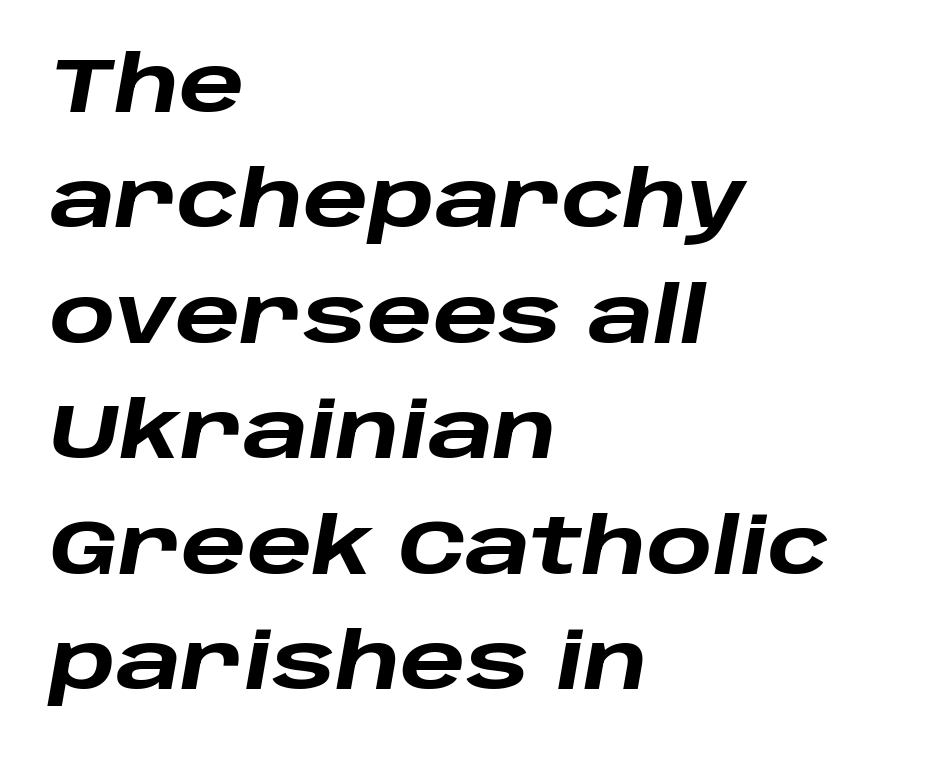
The image shows 77 px heavy, wide type, italic (leaning right); set left-aligned, normal line spacing (1.5x), normal letter spacing, not underlined; low stroke contrast and a large x-height.
